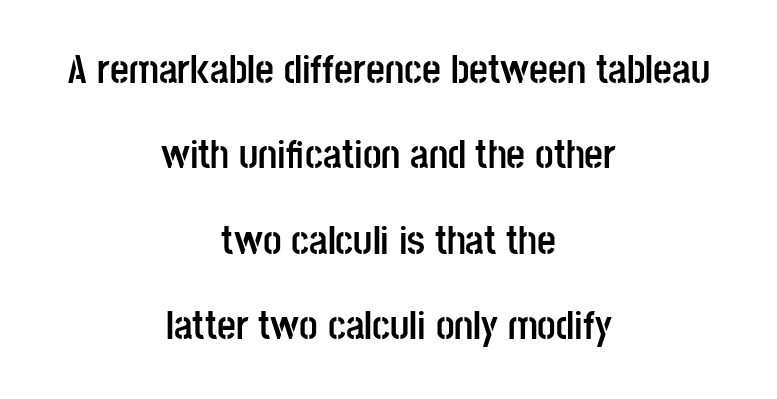
The image shows 41 px semibold, condensed sans-serif type, upright; set centered, loose line spacing (2.08x), normal letter spacing, not underlined; low stroke contrast and a large x-height.
